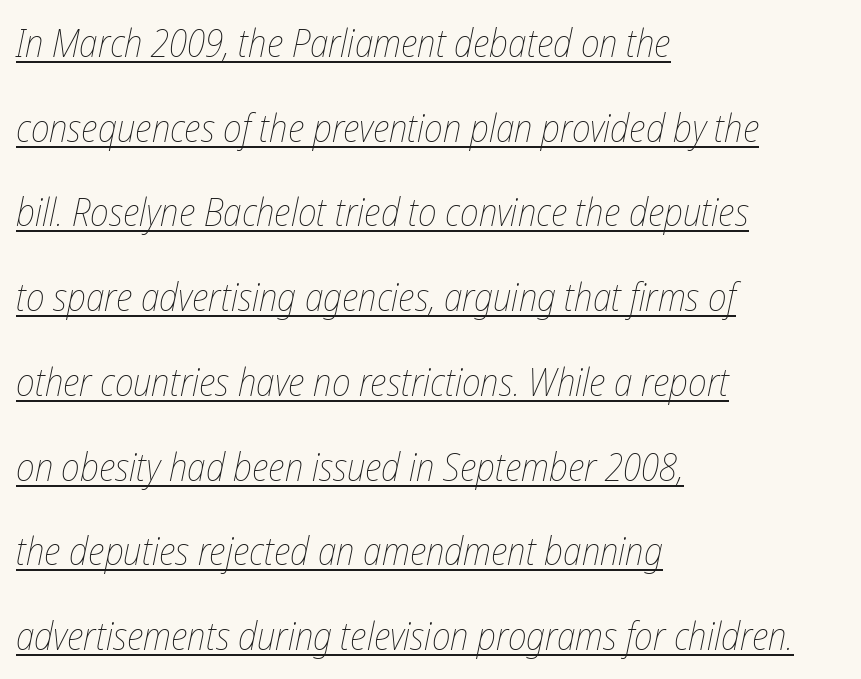
The image shows 38 px thin, condensed type, italic (leaning right); set left-aligned, loose line spacing (2.23x), normal letter spacing, underlined; low stroke contrast and a medium x-height.
